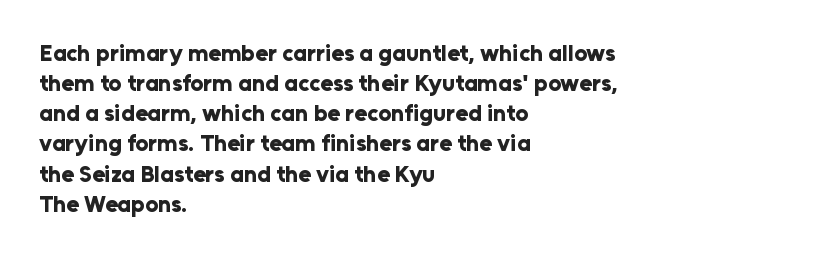
Does extra space separate the letters? No, they use regular spacing. The passage is arranged the way most books set body copy — flush left. Successive baselines arrive at the customary interval. Posture: upright roman. Is the type bold? Yes — the strokes are clearly thick and heavy.
